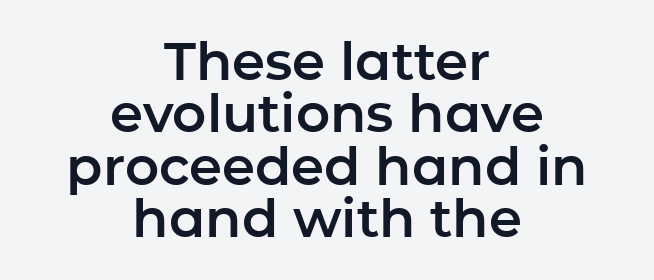
The image shows 53 px sans-serif type, upright; set centered, tight line spacing (0.99x), normal letter spacing, not underlined; low stroke contrast and a medium x-height.
